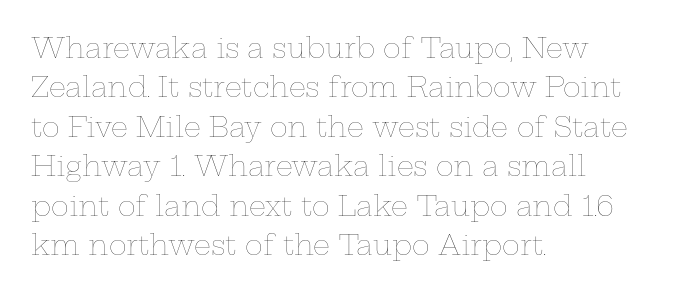
Q: Is the text bold? A: No.
Q: Is the text italic (slanted)? A: No, it is upright.
Q: Is the text underlined? A: No.
Q: How is the paragraph aligned? A: Left-aligned.
Q: Is the spacing between letters normal or unusually wide? A: Normal.
Q: Is the spacing between lines tight, normal or loose? A: Normal.
